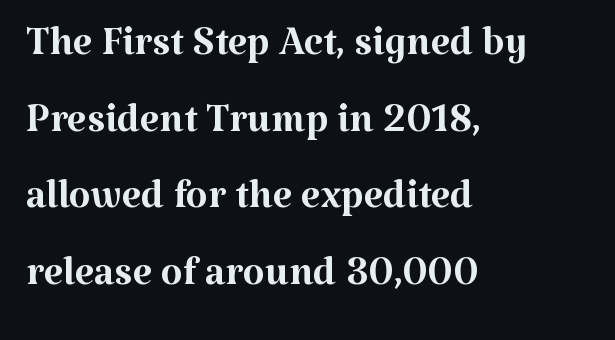
{"serif": "yes", "italic": "no", "bold": "no", "weight": "regular", "width": "normal", "stroke_contrast": "medium", "x_height": "medium", "monospaced": "no", "underline": "no", "align": "left", "line_spacing": "normal", "line_spacing_ratio": 1.37, "letter_spacing": "normal", "letter_spacing_em": 0.0, "glyph_px": 56}
